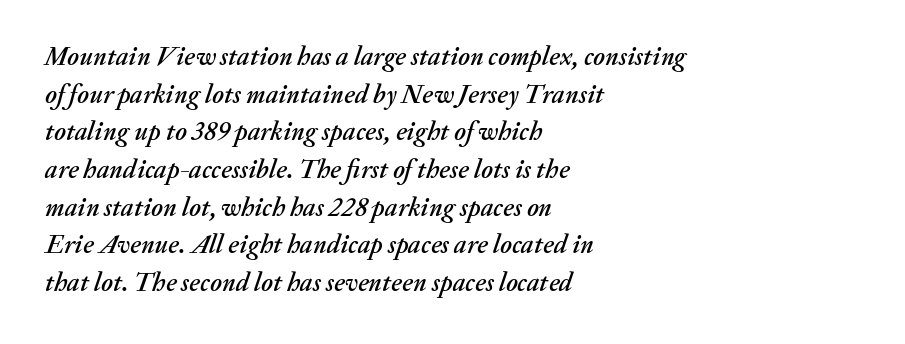
Line beginnings align vertically; line endings do not. The block of text has a typical density, with ordinary space between rows. Looking at the ascenders, they clearly lean. No extra tracking has been applied to these lines. Anything drawn beneath the words? Only blank space.
